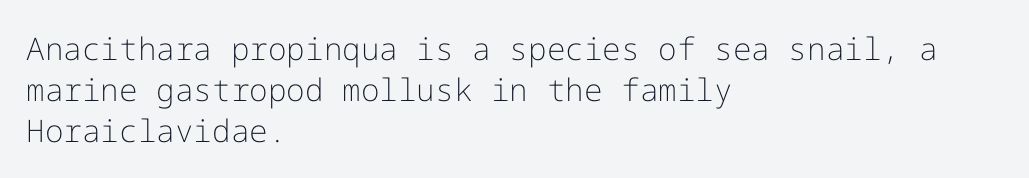
The image shows 31 px light sans-serif type, upright; set left-aligned, normal line spacing (1.32x), normal letter spacing, not underlined; low stroke contrast and a medium x-height.
